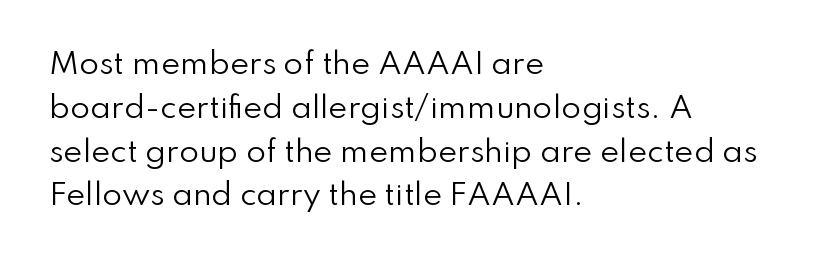
This is the regular roman posture of the typeface. Does the copy run flush right? No — it runs flush left. Each letter keeps its own natural width here, so spacing adapts to shape. Students, observe: this is what conventionally led text looks like.
